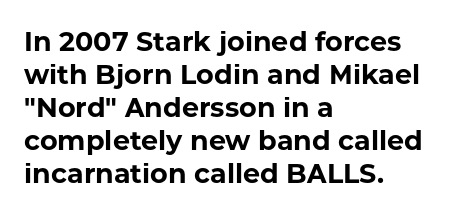
The image shows 27 px bold type, upright; set left-aligned, line spacing 1.22x, normal letter spacing, not underlined.
